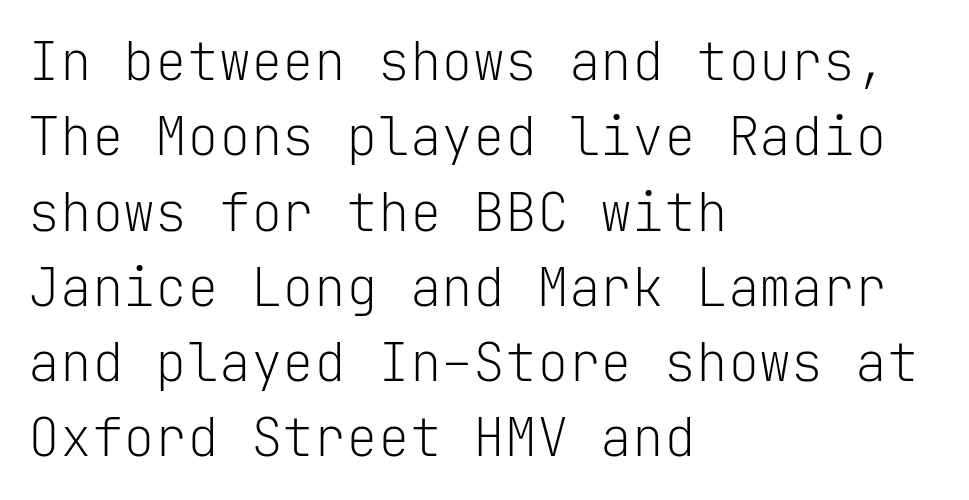
Q: Is the text bold? A: No.
Q: Is the text italic (slanted)? A: No, it is upright.
Q: Is the typeface a serif or a sans-serif typeface? A: Sans-serif.
Q: Is the text underlined? A: No.
Q: How is the paragraph aligned? A: Left-aligned.
Q: Is the spacing between letters normal or unusually wide? A: Normal.
Q: Is the spacing between lines tight, normal or loose? A: Normal.
Q: Width (condensed, normal, or wide)? A: Normal.
Q: Stroke contrast? A: Low.
Q: x-height? A: Medium.
Q: Monospaced? A: Yes.
